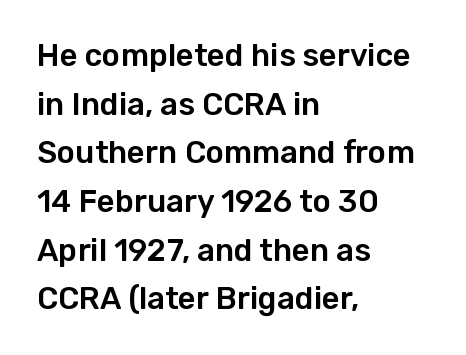
Q: Is the text italic (slanted)? A: No, it is upright.
Q: Is the typeface a serif or a sans-serif typeface? A: Sans-serif.
Q: Is the text underlined? A: No.
Q: How is the paragraph aligned? A: Left-aligned.
Q: Is the spacing between letters normal or unusually wide? A: Normal.
Q: Is the spacing between lines tight, normal or loose? A: Normal.
Q: Width (condensed, normal, or wide)? A: Normal.
Q: Stroke contrast? A: Low.
Q: x-height? A: Medium.
Q: Monospaced? A: No.
